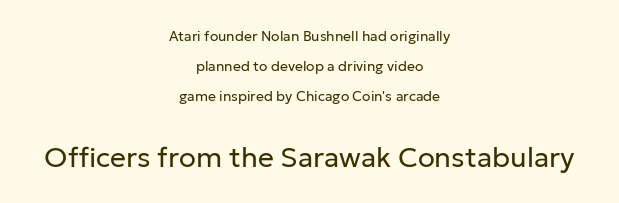
{"serif": "no", "italic": "no", "bold": "no", "weight": "regular", "width": "normal", "stroke_contrast": "low", "x_height": "medium", "monospaced": "no", "underline": "no", "align": "center", "line_spacing": "loose", "line_spacing_ratio": 2.14, "letter_spacing": "normal", "letter_spacing_em": 0.0, "larger_block": "second", "size_ratio": 2.0, "glyph_px": 28}
